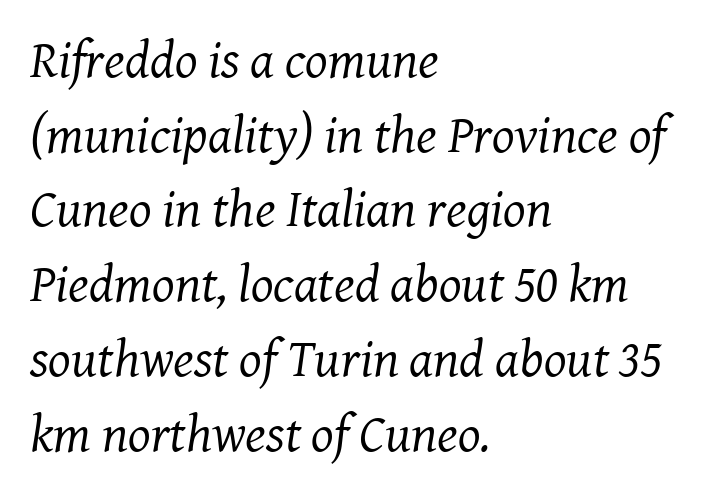
Is the letter spacing exaggerated? No — it looks like the ordinary default. Classification — serif. On a weight scale, this lands at 450 or below. Rendered with sloped, italic letterforms. Alignment: flush left. The zone under the glyphs is completely vacant.
